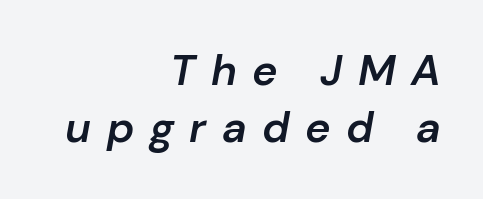
The passage shown is semibold, sitting just below true bold. All the whitespace from short lines collects on the left. A clean baseline with only descenders dipping below it. The font's italic variant was chosen for this text. Quick note: interline space is typical.
